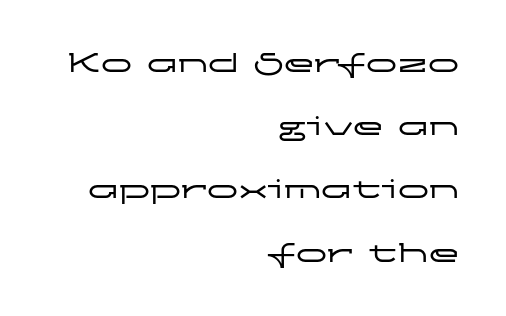
Q: Is the text italic (slanted)? A: No, it is upright.
Q: Is the typeface a serif or a sans-serif typeface? A: Sans-serif.
Q: Is the text underlined? A: No.
Q: How is the paragraph aligned? A: Right-aligned.
Q: Is the spacing between letters normal or unusually wide? A: Normal.
Q: Is the spacing between lines tight, normal or loose? A: Loose.
Q: Width (condensed, normal, or wide)? A: Wide.
Q: Stroke contrast? A: Low.
Q: x-height? A: Medium.
Q: Monospaced? A: No.
